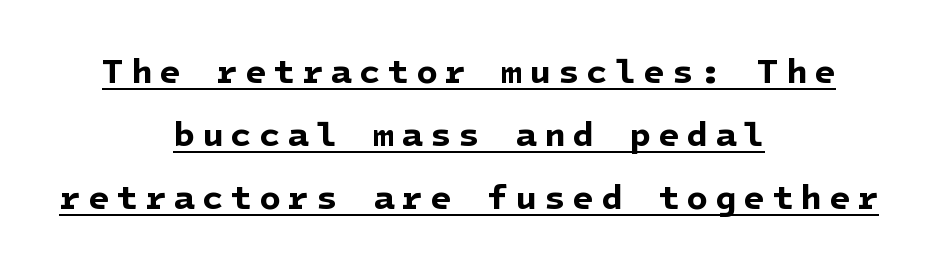
{"serif": "no", "bold": "yes", "weight": "bold", "width": "normal", "stroke_contrast": "low", "x_height": "medium", "underline": "yes", "align": "center", "line_spacing_ratio": 1.8, "letter_spacing": "wide", "letter_spacing_em": 0.2, "glyph_px": 35}
